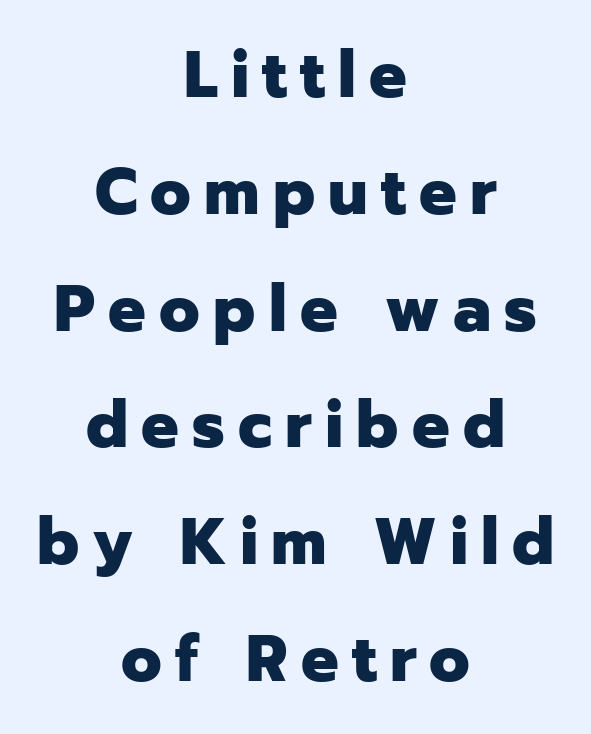
{"serif": "no", "italic": "no", "bold": "yes", "weight": "heavy", "width": "normal", "stroke_contrast": "low", "x_height": "medium", "monospaced": "no", "underline": "no", "align": "center", "line_spacing_ratio": 1.77, "letter_spacing": "wide", "letter_spacing_em": 0.2, "glyph_px": 66}
